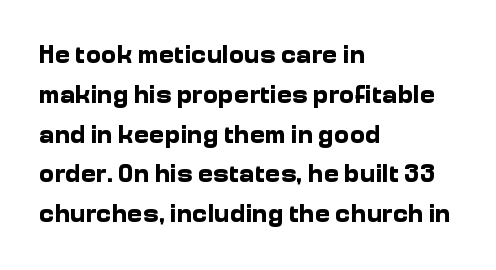
{"italic": "no", "bold": "yes", "underline": "no", "align": "left", "line_spacing": "normal", "line_spacing_ratio": 1.53, "letter_spacing": "normal", "letter_spacing_em": 0.0, "glyph_px": 26}
